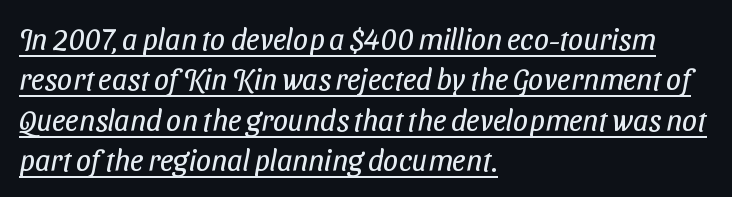
{"serif": "no", "bold": "no", "weight": "regular", "width": "condensed", "stroke_contrast": "low", "x_height": "medium", "monospaced": "no", "underline": "yes", "align": "left", "line_spacing": "normal", "line_spacing_ratio": 1.35, "letter_spacing": "normal", "letter_spacing_em": 0.0, "glyph_px": 30}
